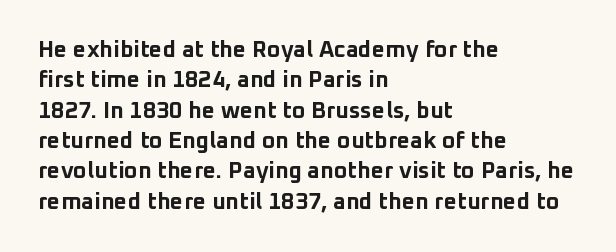
The image shows 23 px bold type, upright; set left-aligned, normal line spacing (1.32x), normal letter spacing, not underlined.
